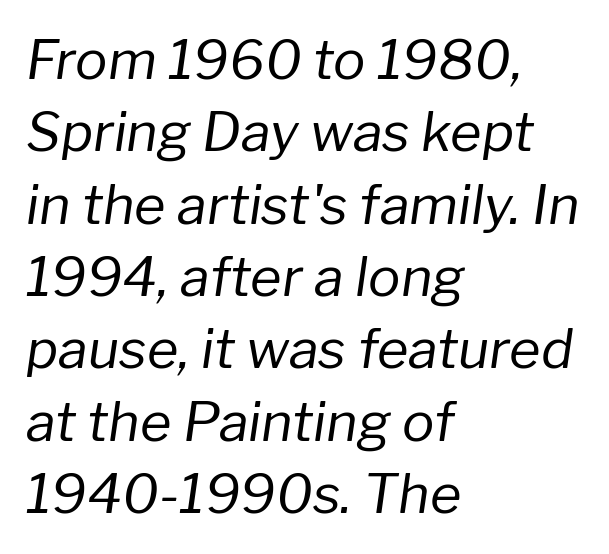
The image shows 54 px regular-weight type, italic (leaning right); set left-aligned, normal line spacing (1.34x), normal letter spacing, not underlined; low stroke contrast and a medium x-height.
